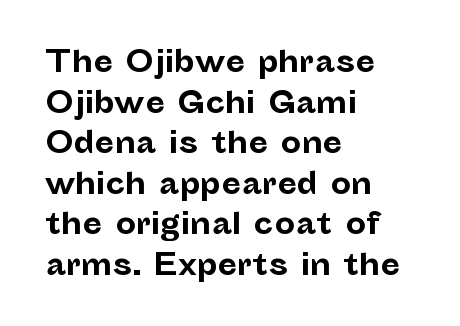
{"serif": "no", "italic": "no", "bold": "yes", "weight": "bold", "width": "normal", "stroke_contrast": "low", "x_height": "medium", "monospaced": "no", "underline": "no", "align": "left", "line_spacing": "normal", "line_spacing_ratio": 1.4, "letter_spacing": "normal", "letter_spacing_em": 0.0, "glyph_px": 29}
